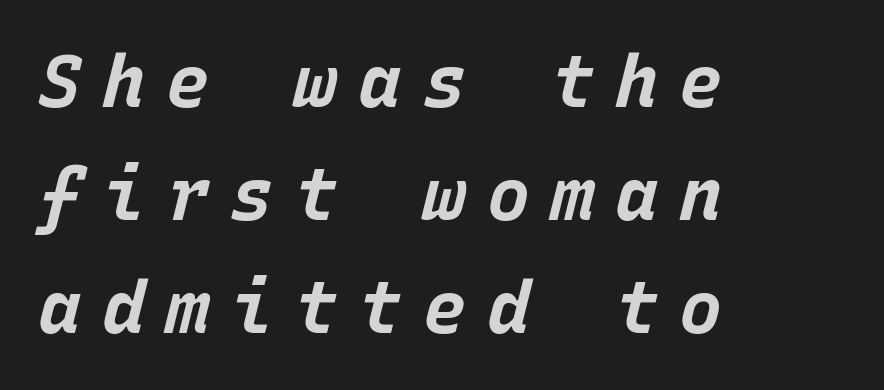
Short and long lines alike share a common starting point at left. Slanted lettering throughout. Here the glyphs are tracked loosely, breaking word shapes into spaced letters. Notice how descenders clear the ascenders below comfortably — that's standard leading. Weight: bold. Think of a typewriter: that constant character pitch is what you see here.
